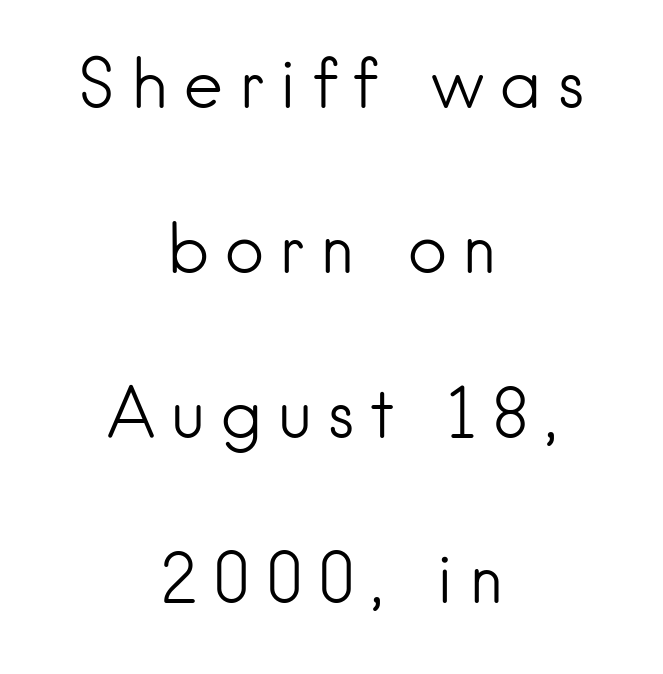
The image shows 69 px light sans-serif type, upright; set centered, loose line spacing (2.39x), unusually wide letter spacing (+0.2 em), not underlined; low stroke contrast and a small x-height.
